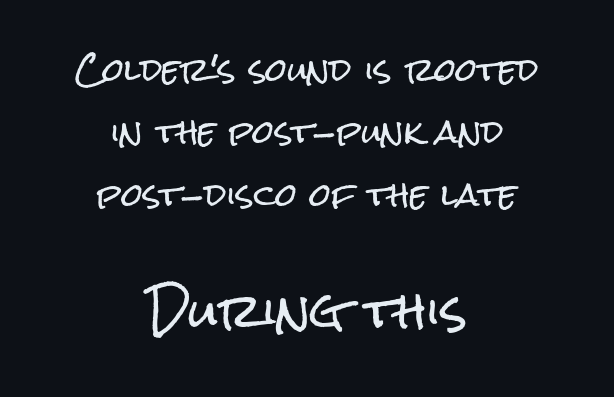
Q: Is the text italic (slanted)? A: No, it is upright.
Q: Is the typeface a serif or a sans-serif typeface? A: Sans-serif.
Q: Is the text underlined? A: No.
Q: How is the paragraph aligned? A: Centered.
Q: Is the spacing between letters normal or unusually wide? A: Normal.
Q: Is the spacing between lines tight, normal or loose? A: Loose.
Q: Which block of text is set in a larger size, the first (top) or the second (bottom)? A: The second (bottom) one.
Q: Width (condensed, normal, or wide)? A: Condensed.
Q: Stroke contrast? A: Low.
Q: x-height? A: Medium.
Q: Monospaced? A: No.
